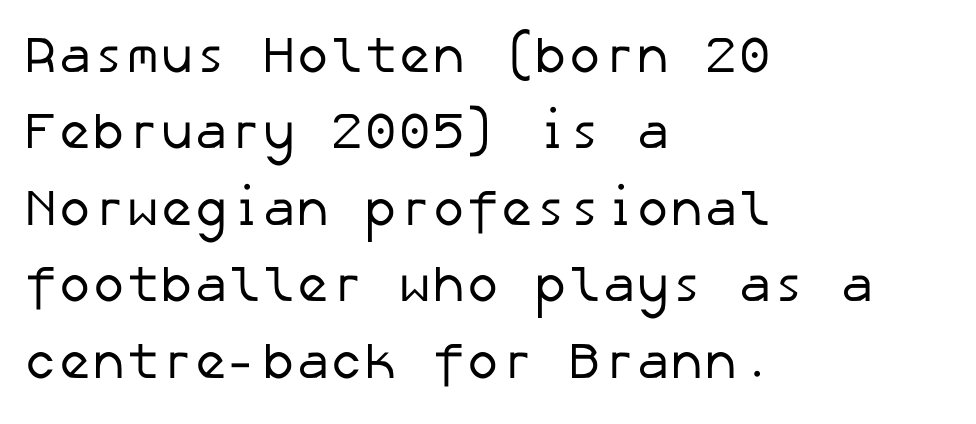
Q: Is the text bold? A: No.
Q: Is the typeface a serif or a sans-serif typeface? A: Sans-serif.
Q: Is the text underlined? A: No.
Q: How is the paragraph aligned? A: Left-aligned.
Q: Is the spacing between letters normal or unusually wide? A: Normal.
Q: Is the spacing between lines tight, normal or loose? A: Normal.
Q: Width (condensed, normal, or wide)? A: Normal.
Q: Stroke contrast? A: Low.
Q: x-height? A: Medium.
